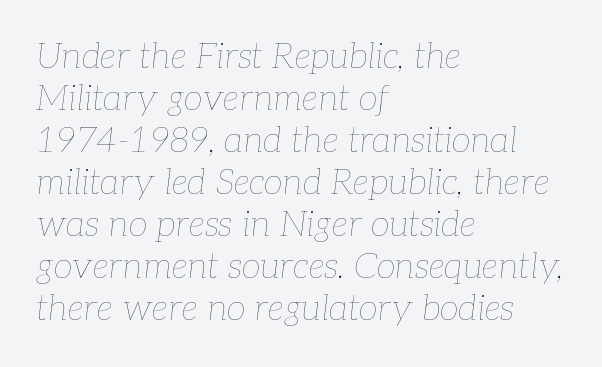
Which margin do the lines hug? The left one — the right edge is uneven. Is this a fixed-width face? No — the glyphs have proportional, varying widths. The space directly below the letters is spotless. The font's italic variant was chosen for this text.
